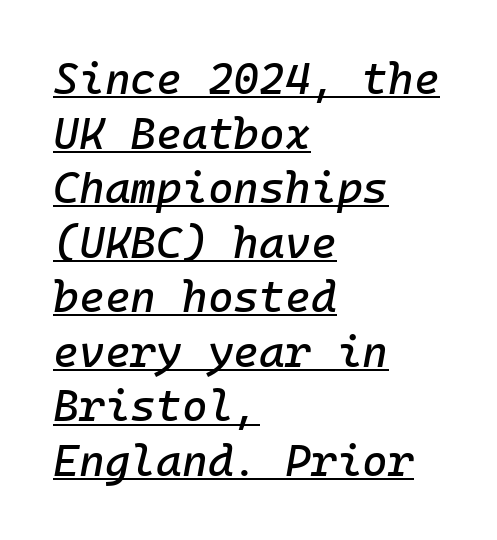
The horizontal fit of the characters is conventional and even. These characters rest on top of a visible drawn line. The font's italic variant was chosen for this text. Line starts are locked; line ends wander.
